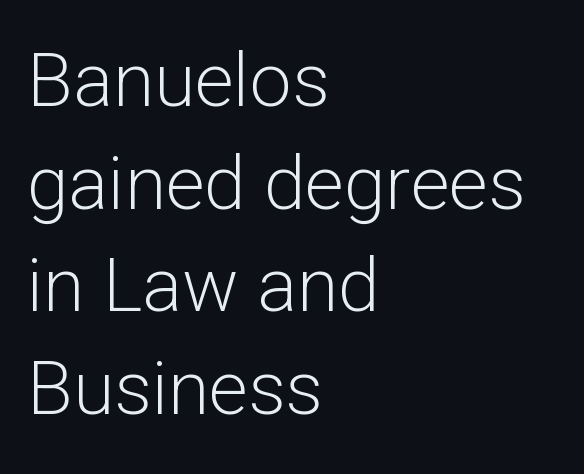
Q: Is the text bold? A: No.
Q: Is the text italic (slanted)? A: No, it is upright.
Q: Is the typeface a serif or a sans-serif typeface? A: Sans-serif.
Q: Is the text underlined? A: No.
Q: How is the paragraph aligned? A: Left-aligned.
Q: Is the spacing between letters normal or unusually wide? A: Normal.
Q: Is the spacing between lines tight, normal or loose? A: Normal.
Q: Width (condensed, normal, or wide)? A: Normal.
Q: Stroke contrast? A: Low.
Q: x-height? A: Medium.
Q: Monospaced? A: No.
